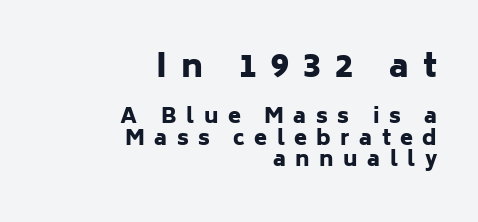
The image shows 32 px heavy sans-serif type, upright; set right-aligned, tight line spacing (1.02x), unusually wide letter spacing (+0.45 em), not underlined; the first (top) block is 1.52x larger; low stroke contrast and a medium x-height.
